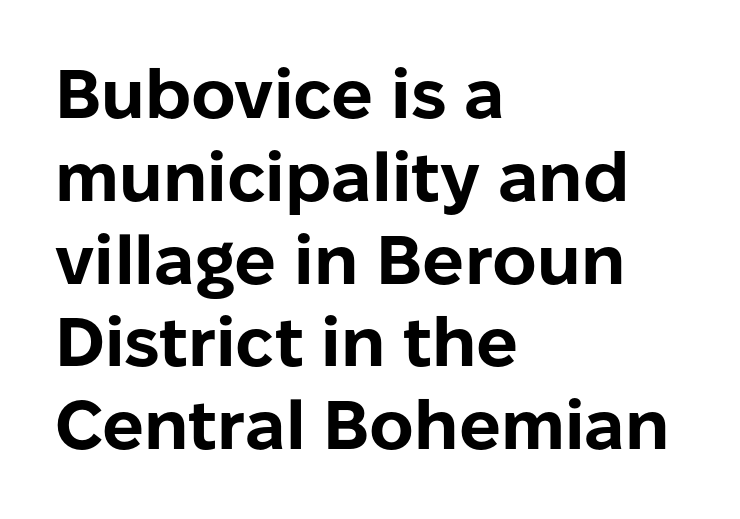
The letters stand straight up with perfectly vertical stems. Just letters on the line, the space beneath them empty. Letterform terminals end flat and unadorned throughout the passage. Thick stems and heavy bowls — unmistakably bold.
